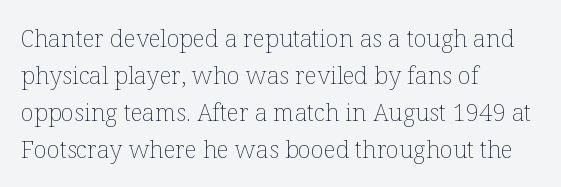
Q: Is the text bold? A: No.
Q: Is the text italic (slanted)? A: No, it is upright.
Q: Is the text underlined? A: No.
Q: How is the paragraph aligned? A: Left-aligned.
Q: Is the spacing between letters normal or unusually wide? A: Normal.
Q: Is the spacing between lines tight, normal or loose? A: Normal.
